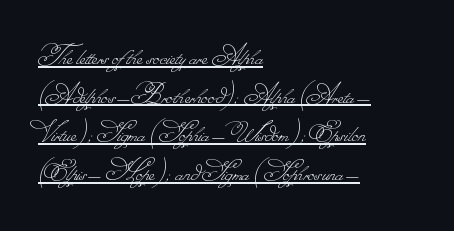
Q: Is the text bold? A: No.
Q: Is the text underlined? A: Yes.
Q: How is the paragraph aligned? A: Left-aligned.
Q: Is the spacing between letters normal or unusually wide? A: Normal.
Q: Is the spacing between lines tight, normal or loose? A: Normal.
Q: Width (condensed, normal, or wide)? A: Normal.
Q: Stroke contrast? A: Low.
Q: Monospaced? A: No.
